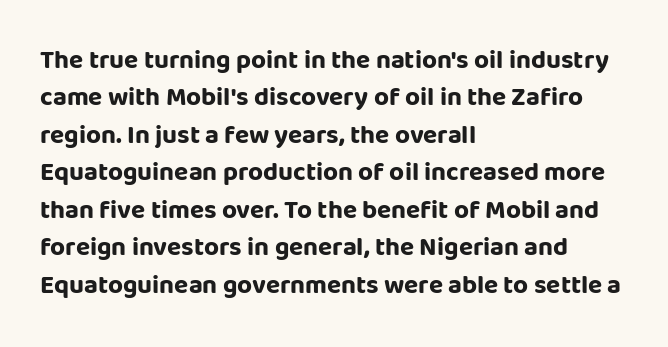
Q: Is the text bold? A: Yes.
Q: Is the text italic (slanted)? A: No, it is upright.
Q: Is the text underlined? A: No.
Q: How is the paragraph aligned? A: Left-aligned.
Q: Is the spacing between letters normal or unusually wide? A: Normal.
Q: Is the spacing between lines tight, normal or loose? A: Normal.
